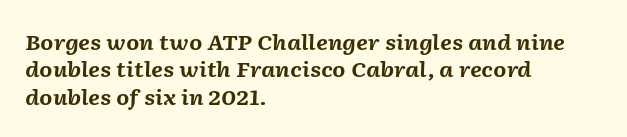
Is the block centered? No — it sits flush against the left margin. The typography opts for an oblique posture over an upright one. The line texture is even and compact thanks to regular tracking. The strokes are fattened all the way to bold.
